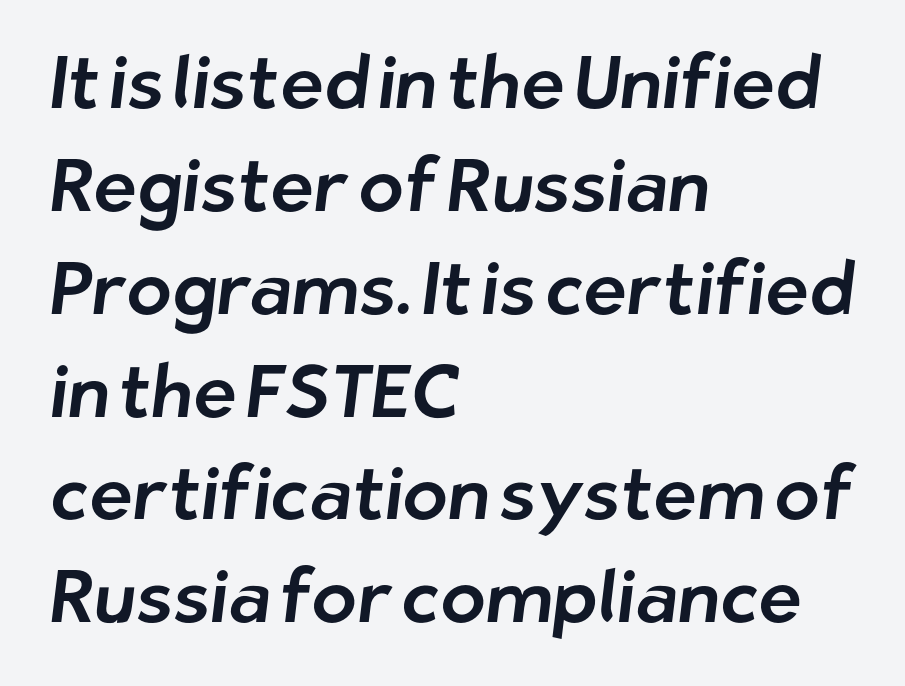
{"serif": "no", "width": "normal", "stroke_contrast": "low", "x_height": "medium", "monospaced": "no", "underline": "no", "align": "left", "line_spacing": "normal", "line_spacing_ratio": 1.39, "letter_spacing": "normal", "letter_spacing_em": 0.0, "glyph_px": 74}
